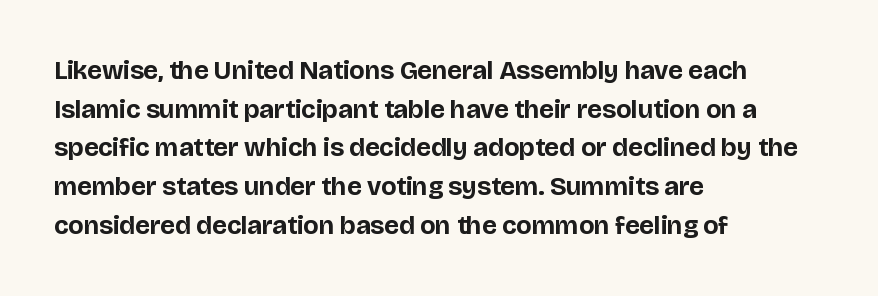
Q: Is the text bold? A: Yes.
Q: Is the text italic (slanted)? A: No, it is upright.
Q: Is the text underlined? A: No.
Q: How is the paragraph aligned? A: Left-aligned.
Q: Is the spacing between letters normal or unusually wide? A: Normal.
Q: Is the spacing between lines tight, normal or loose? A: Normal.
